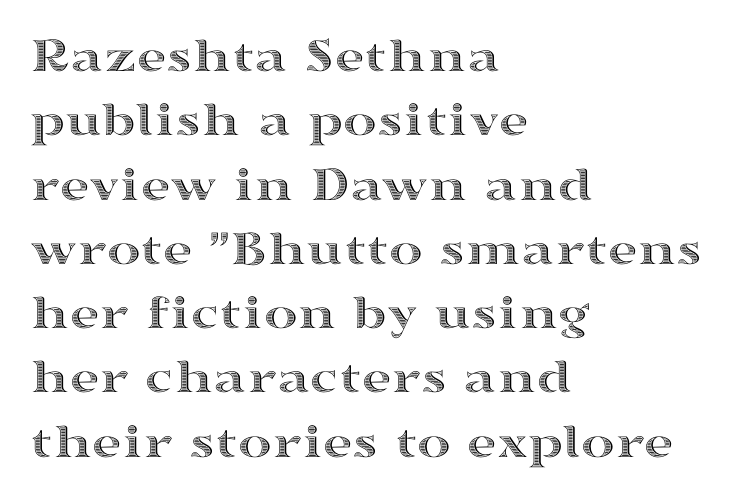
The image shows 51 px wide type, upright; set left-aligned, normal line spacing (1.26x), normal letter spacing, not underlined; a medium x-height.
